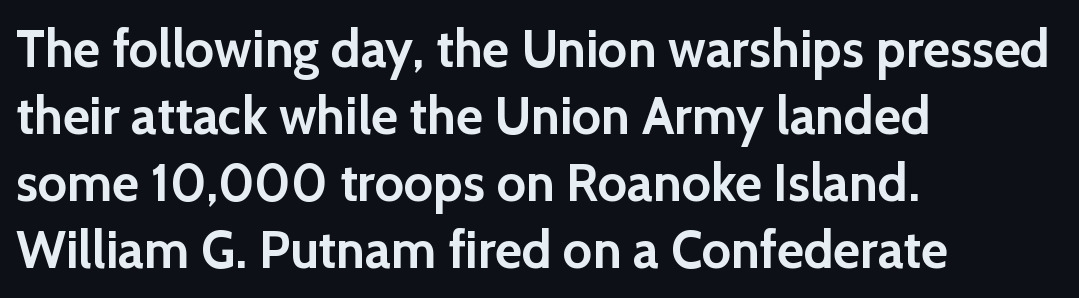
Between one letter and the next there's only the usual sliver of space. Each letter keeps its own natural width here, so spacing adapts to shape. Which margin do the lines hug? The left one — the right edge is uneven. This block has exactly the height ordinary leading produces. Typesetter's note: full bold, strokes at maximum text heaviness.
